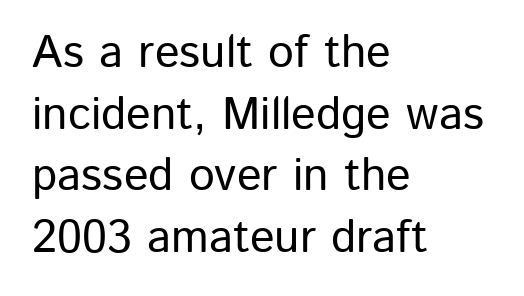
{"serif": "no", "italic": "no", "width": "normal", "stroke_contrast": "low", "x_height": "medium", "monospaced": "no", "underline": "no", "align": "left", "line_spacing": "normal", "line_spacing_ratio": 1.34, "letter_spacing": "normal", "letter_spacing_em": 0.0, "glyph_px": 46}
